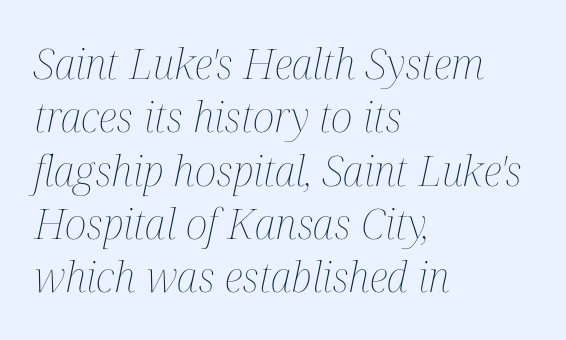
The image shows 42 px thin, condensed type, italic (leaning right); set left-aligned, normal line spacing (1.27x), normal letter spacing, not underlined; medium stroke contrast and a medium x-height.
